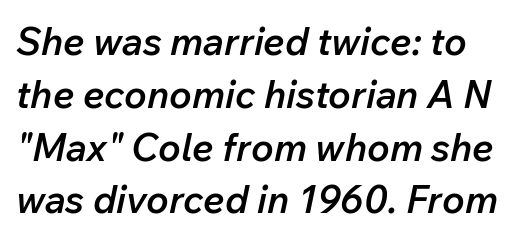
The image shows 38 px semibold type, italic (leaning right); set normal line spacing (1.39x), normal letter spacing, not underlined; low stroke contrast and a medium x-height.
